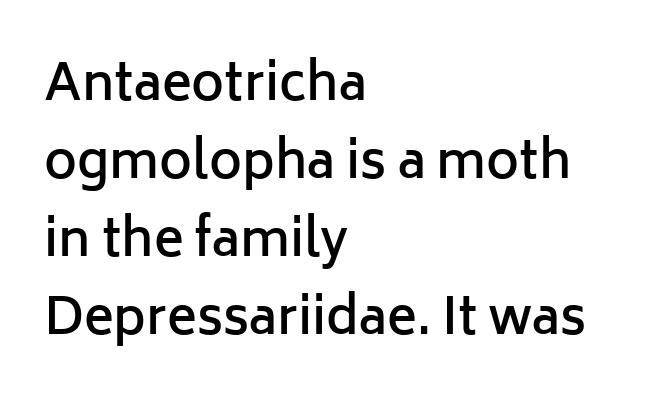
The leading is moderate, giving the passage an even texture. The rendering keeps characters at their native spacing. The rendering shows plain stroke endings on the letterforms — a sans-serif design. Bare-footed words on every line.
